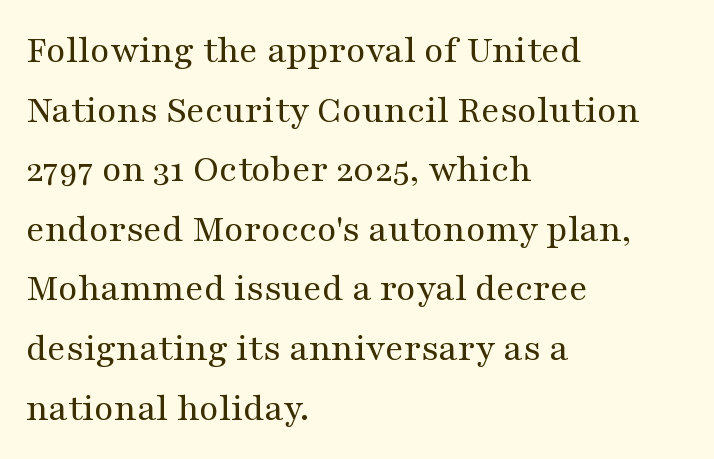
{"serif": "yes", "italic": "no", "bold": "no", "weight": "regular", "width": "wide", "stroke_contrast": "medium", "x_height": "medium", "monospaced": "no", "underline": "no", "align": "left", "line_spacing": "normal", "line_spacing_ratio": 1.49, "letter_spacing": "normal", "letter_spacing_em": 0.0, "glyph_px": 40}
